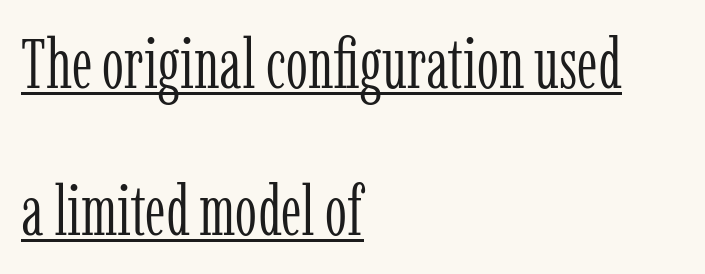
The image shows 70 px light, condensed serif type, upright; set left-aligned, loose line spacing (2.1x), normal letter spacing, underlined; low stroke contrast and a medium x-height.
